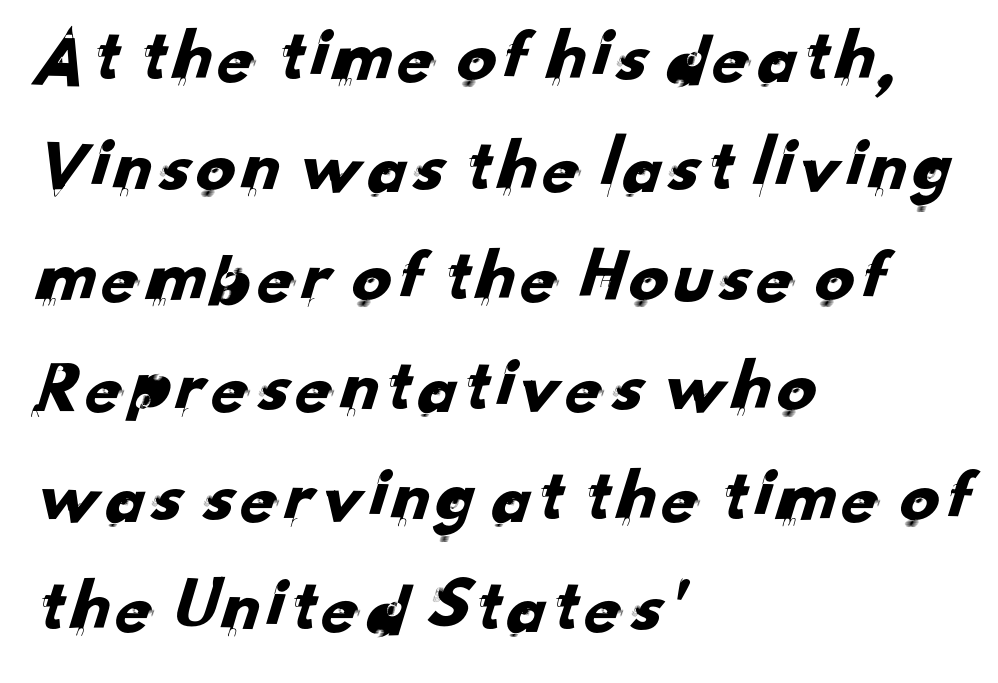
{"serif": "no", "width": "normal", "stroke_contrast": "low", "x_height": "small", "monospaced": "no", "underline": "no", "align": "left", "line_spacing": "normal", "line_spacing_ratio": 1.41, "letter_spacing": "normal", "letter_spacing_em": 0.0, "glyph_px": 78}
